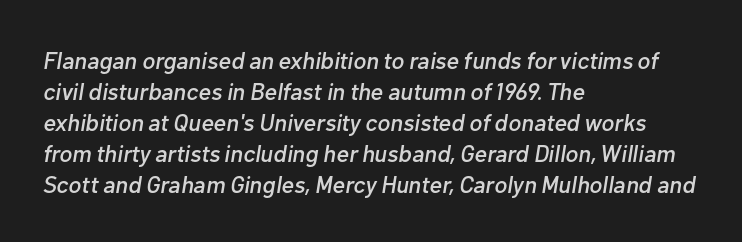
Caption: multi-line text, flush left, ragged right. Check the space under the baseline: it is left empty. This rendering leaves character spacing at its baseline value. You can tell it's italic because the verticals aren't actually vertical. Is there much room between lines? A standard amount, neither cramped nor airy.
